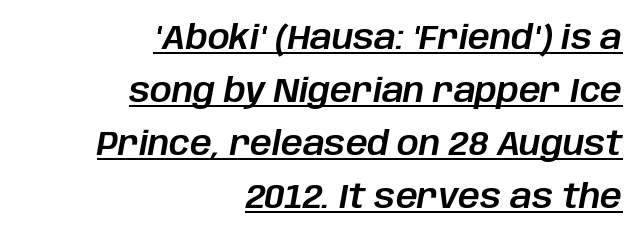
{"italic": "yes", "lean": "right", "slant_degrees": 10, "width": "normal", "stroke_contrast": "low", "x_height": "large", "monospaced": "no", "underline": "yes", "align": "right", "line_spacing": "normal", "line_spacing_ratio": 1.56, "letter_spacing": "normal", "letter_spacing_em": 0.0, "glyph_px": 34}
